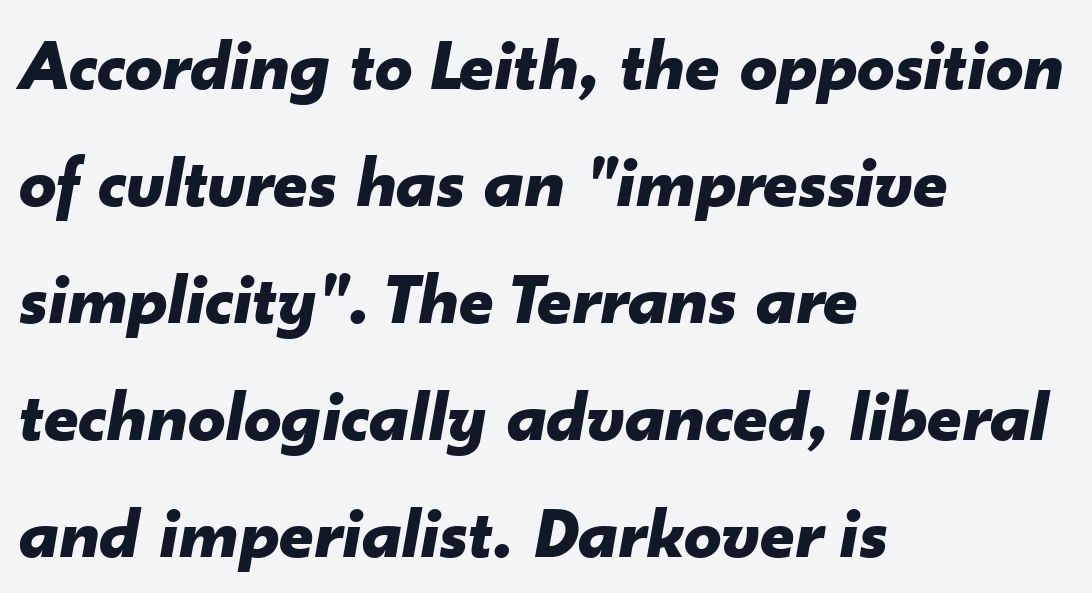
Any mark beneath the type? The region is blank. Which margin do the lines hug? The left one — the right edge is uneven. Nothing unusual about the tracking: characters are spaced as the font intends. Regular leading.
